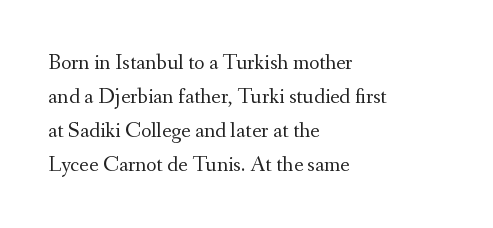
Q: Is the text bold? A: No.
Q: Is the text italic (slanted)? A: No, it is upright.
Q: Is the text underlined? A: No.
Q: How is the paragraph aligned? A: Left-aligned.
Q: Is the spacing between letters normal or unusually wide? A: Normal.
Q: Is the spacing between lines tight, normal or loose? A: Normal.
